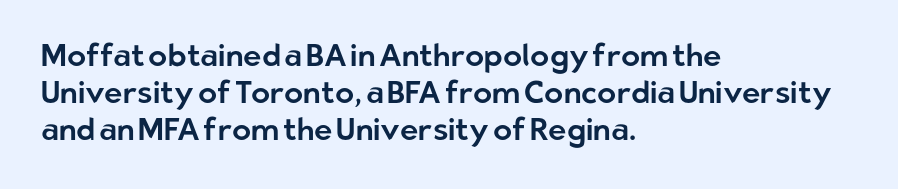
The image shows 31 px sans-serif type, upright; set left-aligned, line spacing 1.2x, normal letter spacing, not underlined; low stroke contrast and a medium x-height.
